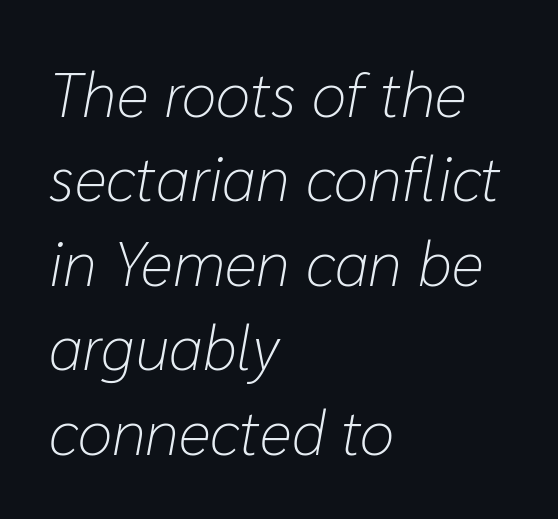
{"italic": "yes", "lean": "right", "slant_degrees": 10, "bold": "no", "weight": "light", "width": "normal", "stroke_contrast": "low", "x_height": "medium", "monospaced": "no", "underline": "no", "align": "left", "line_spacing": "normal", "line_spacing_ratio": 1.34, "letter_spacing": "normal", "letter_spacing_em": 0.0, "glyph_px": 63}
